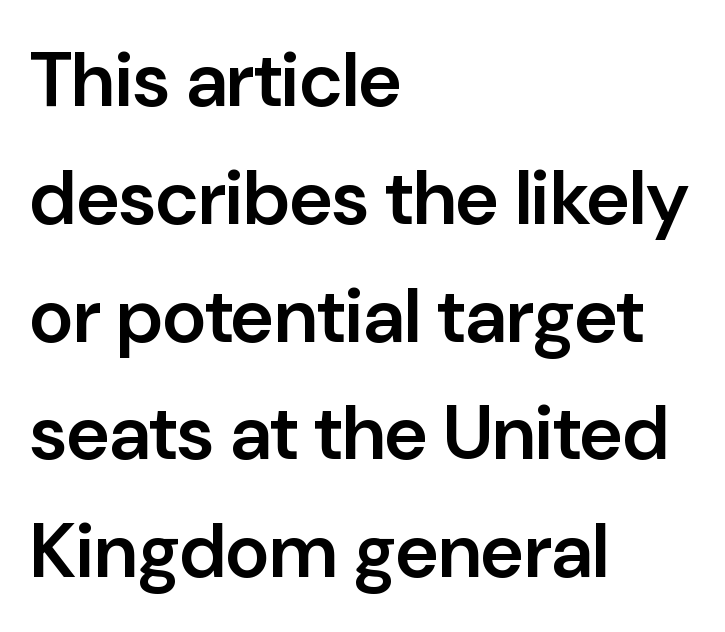
The image shows 76 px semibold sans-serif type, upright; set left-aligned, normal line spacing (1.55x), normal letter spacing, not underlined; low stroke contrast and a medium x-height.
